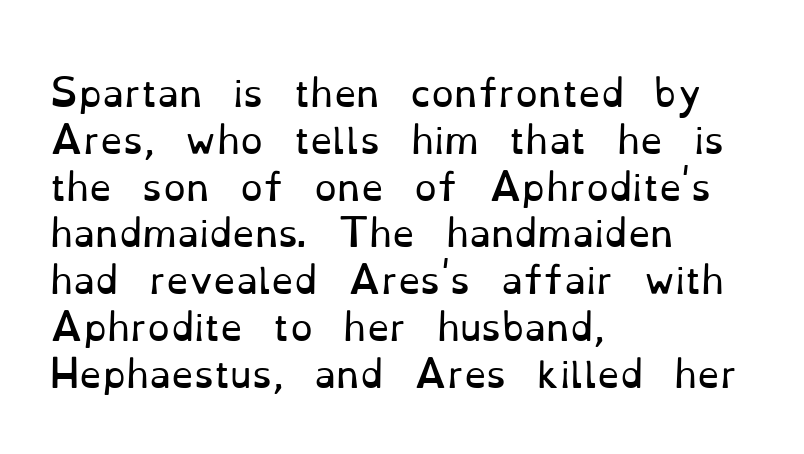
The font is comparable to plain body text, perhaps lighter. Clear beneath every line of the passage. The line texture is even and compact thanks to regular tracking. These lines are composed in type with serifs. Is the block centered? No — it sits flush against the left margin.
